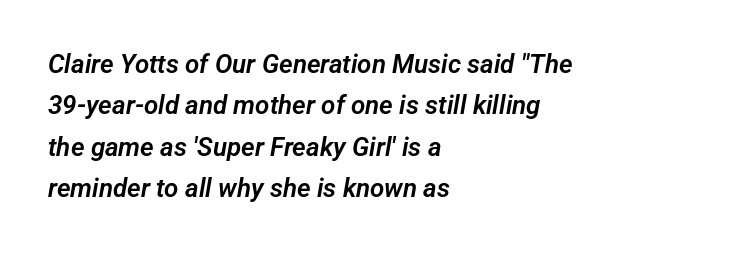
Q: Is the text underlined? A: No.
Q: How is the paragraph aligned? A: Left-aligned.
Q: Is the spacing between letters normal or unusually wide? A: Normal.
Q: Is the spacing between lines tight, normal or loose? A: Normal.
